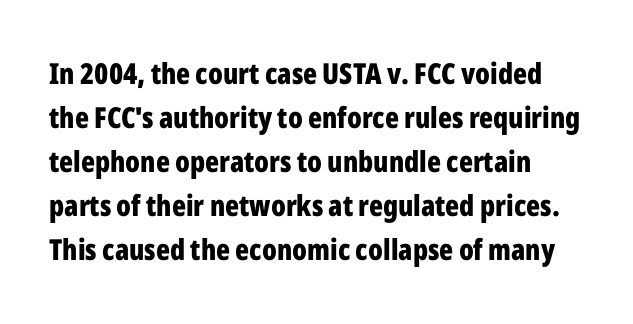
A typesetter would call this proportional, since set widths differ per character. Strong, thick strokes mark this as bold type. Check the space under the baseline: it is left empty. Leading: standard. Observe the ordinary spacing: letters are neighbours, not strangers. This is roman type, the default non-slanted kind.
